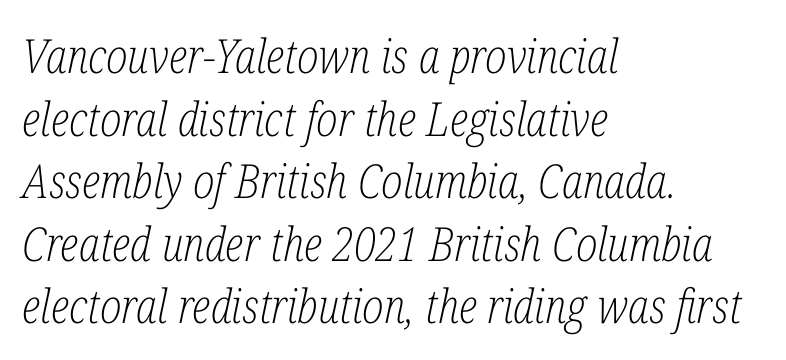
Q: Is the text bold? A: No.
Q: Is the text italic (slanted)? A: Yes, it leans right by about 12 degrees.
Q: Is the typeface a serif or a sans-serif typeface? A: Serif.
Q: Is the text underlined? A: No.
Q: How is the paragraph aligned? A: Left-aligned.
Q: Is the spacing between letters normal or unusually wide? A: Normal.
Q: Is the spacing between lines tight, normal or loose? A: Normal.
Q: Width (condensed, normal, or wide)? A: Condensed.
Q: Stroke contrast? A: Low.
Q: x-height? A: Medium.
Q: Monospaced? A: No.
